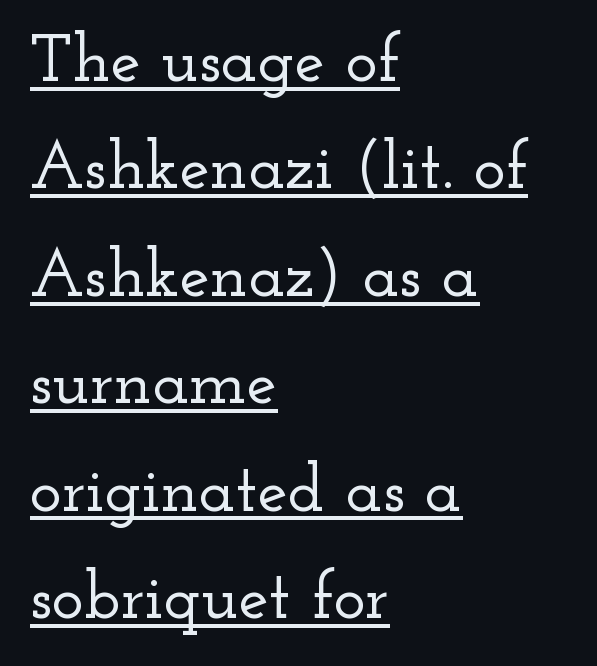
{"serif": "yes", "italic": "no", "width": "wide", "stroke_contrast": "low", "x_height": "small", "monospaced": "no", "underline": "yes", "align": "left", "line_spacing": "normal", "line_spacing_ratio": 1.58, "letter_spacing": "normal", "letter_spacing_em": 0.0, "glyph_px": 68}
